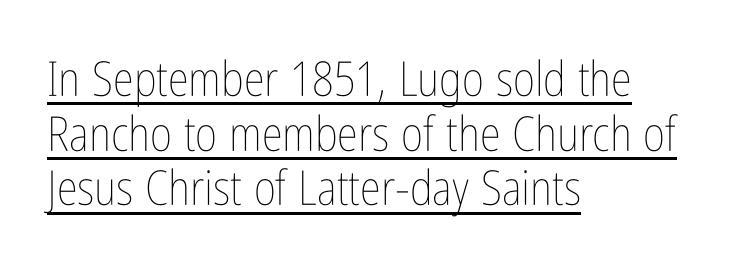
A roman cut, with each character standing at attention. This sample is left-justified, so line endings fall wherever the words run out. Students, observe the line beneath the letters — that is underlining. The strokes are not fattened; the text isn't bold. Default kerning and tracking; the words read as compact shapes.
